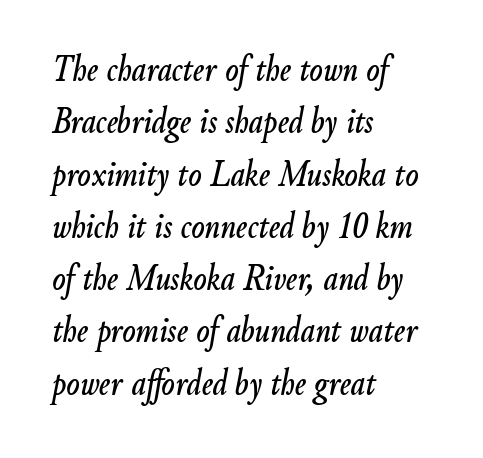
The letterforms sit shoulder to shoulder at normal distance. Do the characters align in a grid? No, the font is proportional. The specimen reads as italic at a glance. This block has exactly the height ordinary leading produces.
